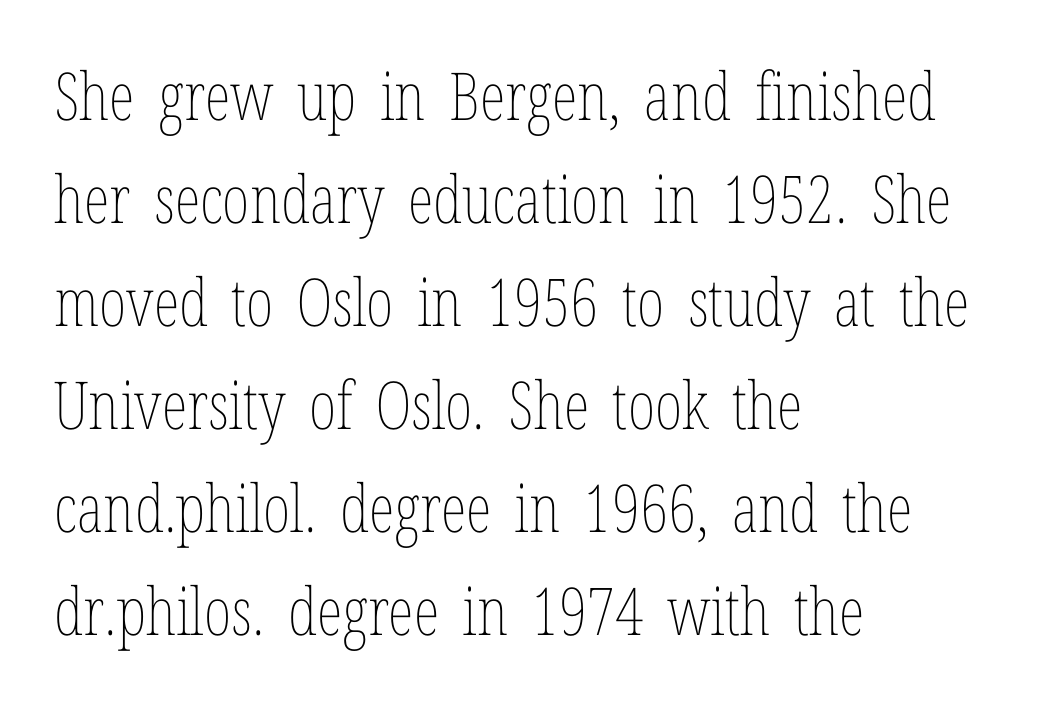
Glance below the letters and you will spot only blank space. Varying glyph widths throughout — classic text-font behaviour. Heft: none added — not bold. Caption: multi-line text, flush left, ragged right. Characters remain perfectly vertical along every line. Evenly set lines give the paragraph a standard silhouette.
